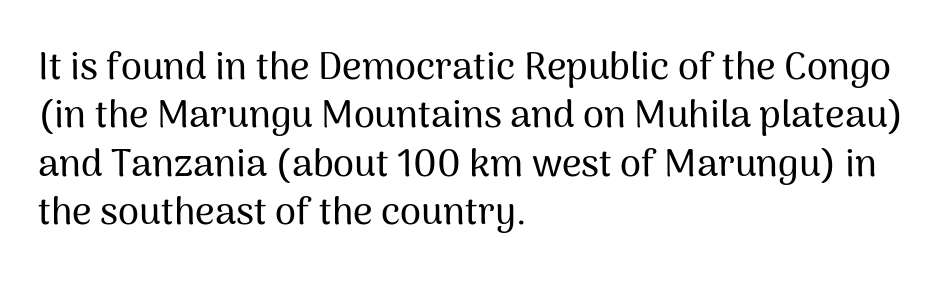
The image shows 38 px sans-serif type, upright; set left-aligned, normal line spacing (1.27x), normal letter spacing, not underlined; medium stroke contrast and a medium x-height.
